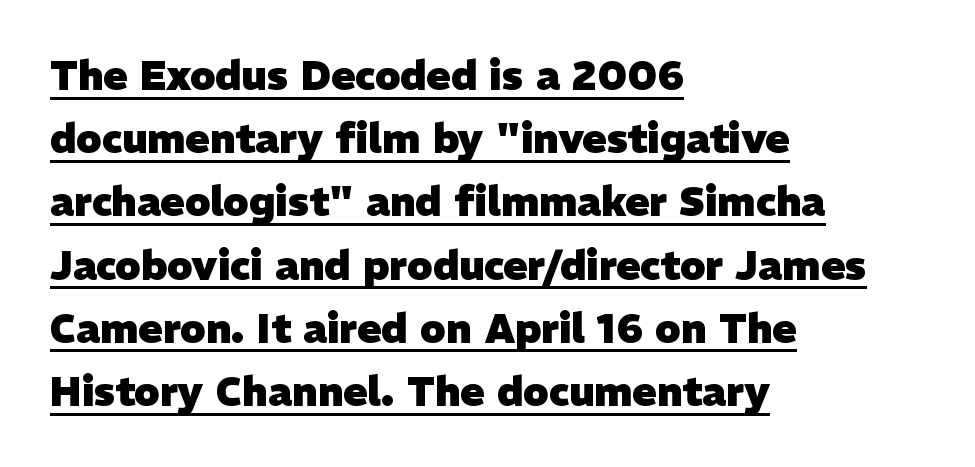
The image shows 40 px heavy sans-serif type; set left-aligned, normal line spacing (1.58x), normal letter spacing, underlined; low stroke contrast and a medium x-height.
